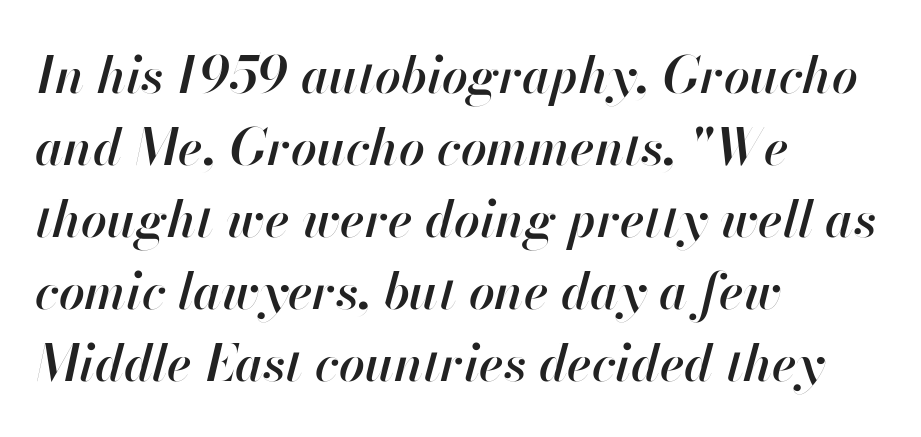
The image shows 51 px semibold type, italic (leaning right); set left-aligned, normal line spacing (1.41x), normal letter spacing, not underlined; high stroke contrast and a small x-height.
